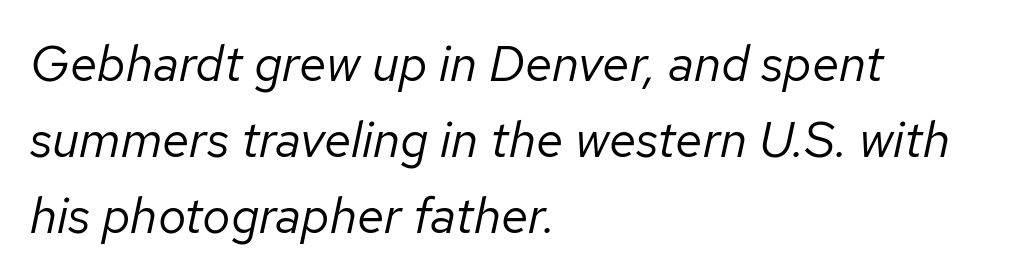
{"italic": "yes", "lean": "right", "slant_degrees": 12, "bold": "no", "weight": "regular", "width": "normal", "stroke_contrast": "low", "x_height": "medium", "monospaced": "no", "underline": "no", "align": "left", "line_spacing": "normal", "line_spacing_ratio": 1.52, "letter_spacing": "normal", "letter_spacing_em": 0.0, "glyph_px": 50}
